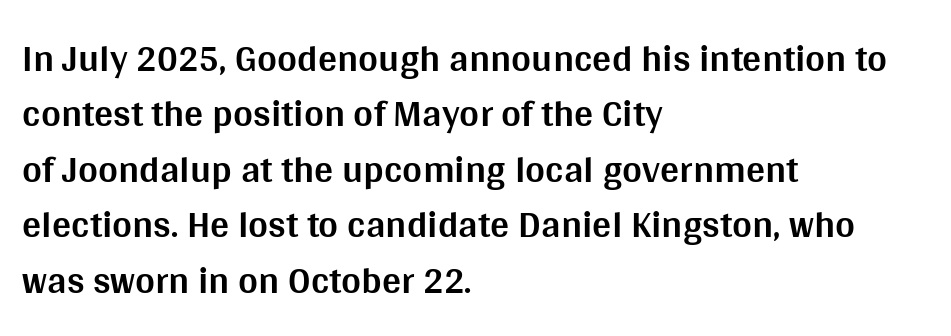
{"serif": "no", "italic": "no", "bold": "yes", "weight": "bold", "width": "normal", "stroke_contrast": "medium", "x_height": "large", "monospaced": "no", "underline": "no", "align": "left", "line_spacing": "normal", "line_spacing_ratio": 1.46, "letter_spacing": "normal", "letter_spacing_em": 0.0, "glyph_px": 38}
